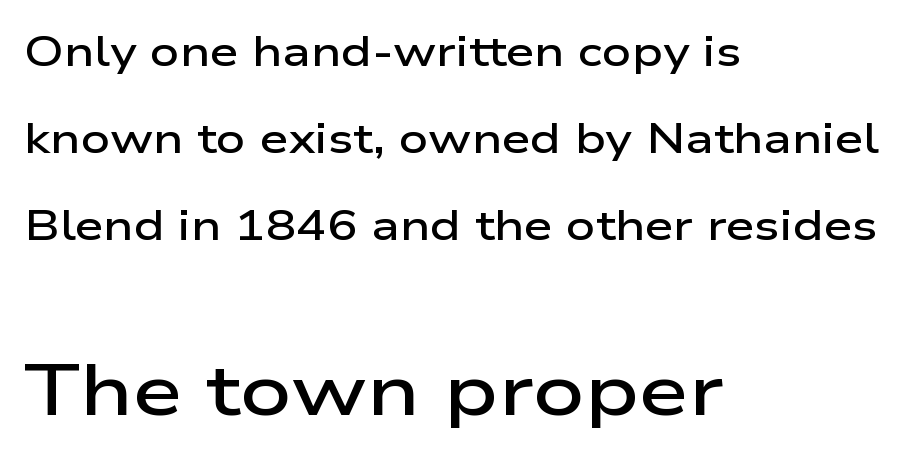
{"serif": "no", "italic": "no", "bold": "semi", "weight": "semibold", "width": "wide", "stroke_contrast": "low", "x_height": "medium", "monospaced": "no", "underline": "no", "align": "left", "line_spacing": "loose", "line_spacing_ratio": 2.12, "letter_spacing": "normal", "letter_spacing_em": 0.0, "larger_block": "second", "size_ratio": 1.76, "glyph_px": 72}
